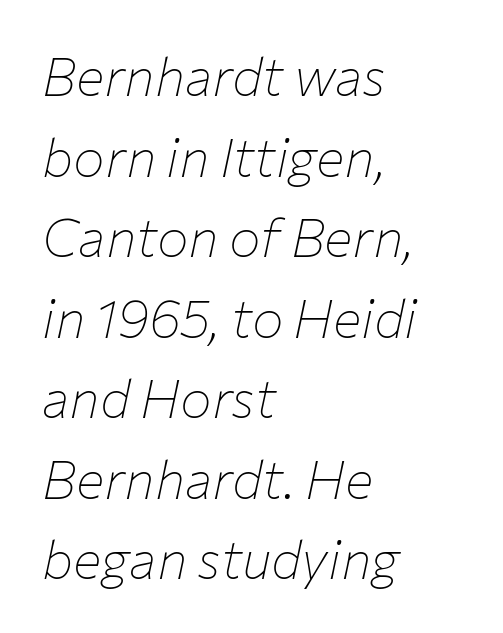
The image shows 53 px thin type, italic (leaning right); set left-aligned, normal line spacing (1.52x), normal letter spacing, not underlined; low stroke contrast and a medium x-height.
